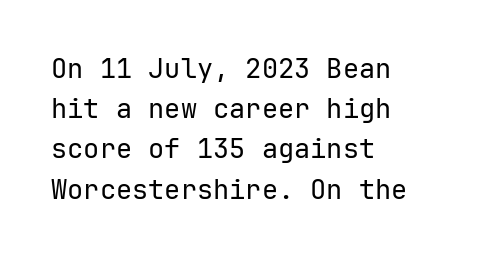
Q: Is the text bold? A: No.
Q: Is the text italic (slanted)? A: No, it is upright.
Q: Is the text underlined? A: No.
Q: How is the paragraph aligned? A: Left-aligned.
Q: Is the spacing between letters normal or unusually wide? A: Normal.
Q: Is the spacing between lines tight, normal or loose? A: Normal.
